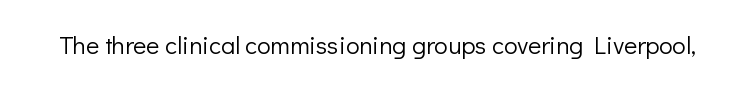
The rendering keeps characters at their native spacing. The font sits on the lighter half of the weight spectrum, regular included. Quick note: underline off. Is there any slant? The stems are plumb.
